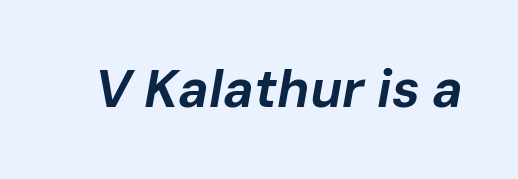
{"italic": "yes", "lean": "right", "slant_degrees": 10, "bold": "yes", "weight": "bold", "width": "normal", "stroke_contrast": "low", "x_height": "medium", "monospaced": "no", "underline": "no", "letter_spacing": "normal", "letter_spacing_em": 0.0, "glyph_px": 52}
